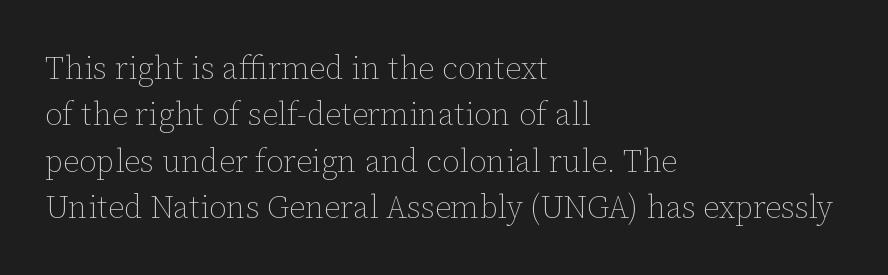
Tall strokes in this sample are plumb rather than angled. In CSS terms this would be text-align: left. Characters follow at the spacing the type designer built in. The strip under each line holds only bare page. Compared with a typical body face, this is equally light or lighter still.
